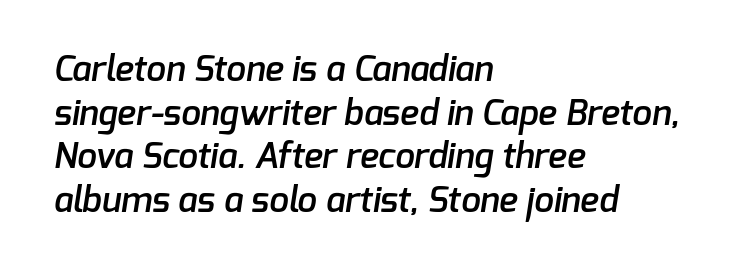
The image shows 35 px semibold sans-serif type; set left-aligned, normal line spacing (1.25x), normal letter spacing, not underlined; low stroke contrast and a medium x-height.
